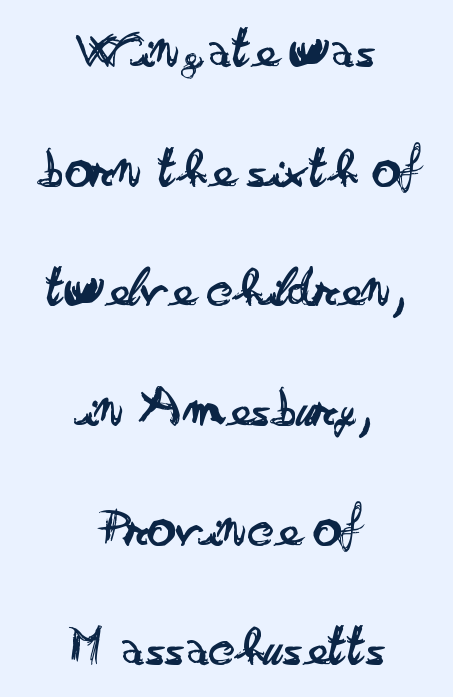
These lines are composed in type without serifs. Think of a printed novel: that variable character pitch is what you see here. Does the lettering tilt? It doesn't — this is upright. Is there much room between lines? Yes — plenty of vertical air separates them.
